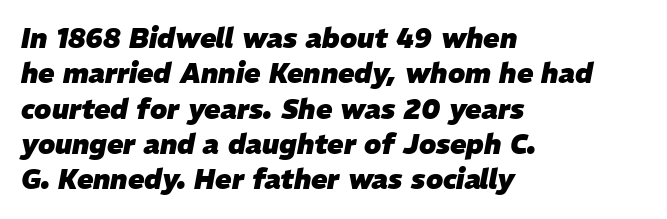
The image shows 27 px bold type, italic (leaning right); set left-aligned, normal line spacing (1.31x), normal letter spacing, not underlined.
